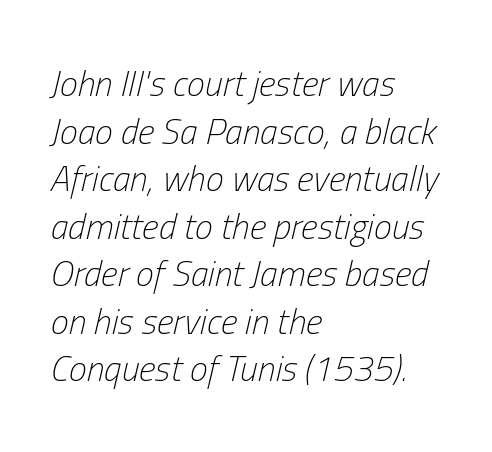
{"italic": "yes", "lean": "right", "slant_degrees": 13, "bold": "no", "weight": "light", "width": "condensed", "stroke_contrast": "low", "x_height": "medium", "monospaced": "no", "underline": "no", "align": "left", "line_spacing": "normal", "line_spacing_ratio": 1.32, "letter_spacing": "normal", "letter_spacing_em": 0.0, "glyph_px": 36}
